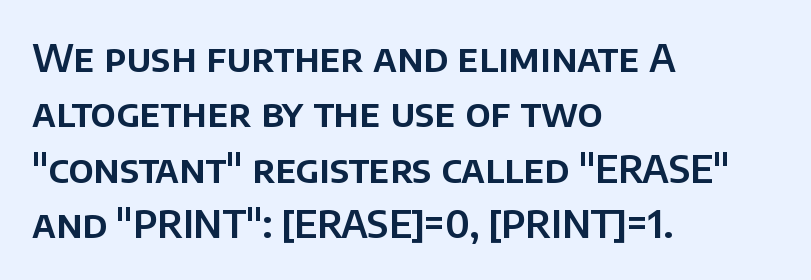
The image shows 38 px sans-serif type, upright; set left-aligned, normal line spacing (1.46x), normal letter spacing, not underlined; low stroke contrast and a large x-height.
